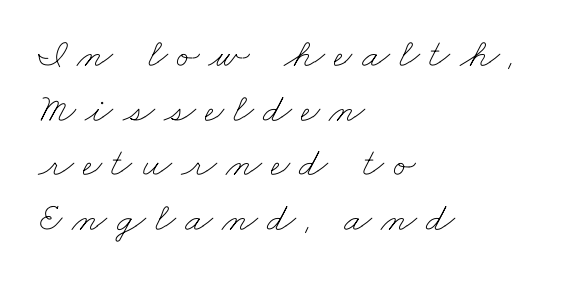
Q: Is the text bold? A: No.
Q: Is the text underlined? A: No.
Q: How is the paragraph aligned? A: Left-aligned.
Q: Is the spacing between letters normal or unusually wide? A: Unusually wide.
Q: Is the spacing between lines tight, normal or loose? A: Normal.
Q: Width (condensed, normal, or wide)? A: Wide.
Q: Stroke contrast? A: Low.
Q: x-height? A: Small.
Q: Monospaced? A: No.
